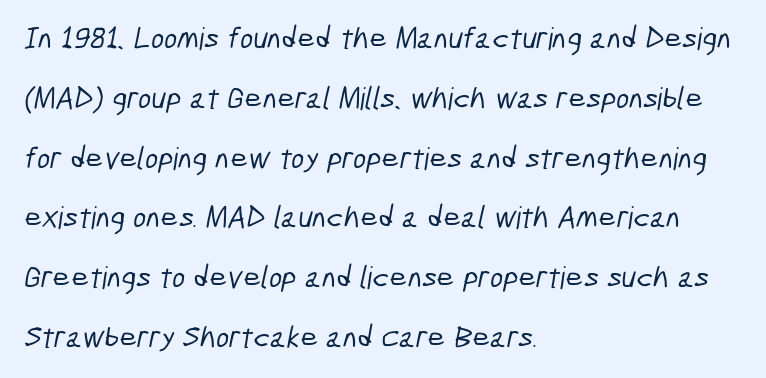
Q: Is the typeface a serif or a sans-serif typeface? A: Sans-serif.
Q: Is the text underlined? A: No.
Q: How is the paragraph aligned? A: Left-aligned.
Q: Is the spacing between letters normal or unusually wide? A: Normal.
Q: Is the spacing between lines tight, normal or loose? A: Loose.
Q: Width (condensed, normal, or wide)? A: Condensed.
Q: Stroke contrast? A: Low.
Q: x-height? A: Medium.
Q: Monospaced? A: No.
